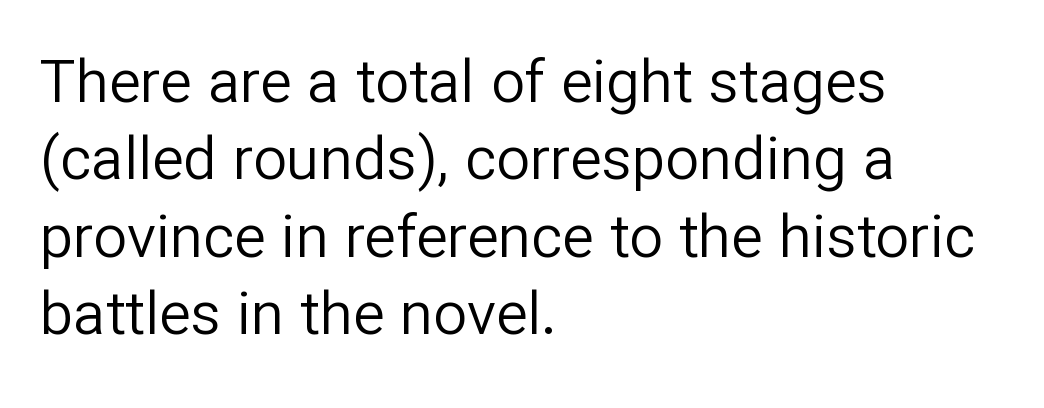
The image shows 60 px regular-weight sans-serif type, upright; set left-aligned, normal line spacing (1.29x), normal letter spacing, not underlined; low stroke contrast and a medium x-height.
